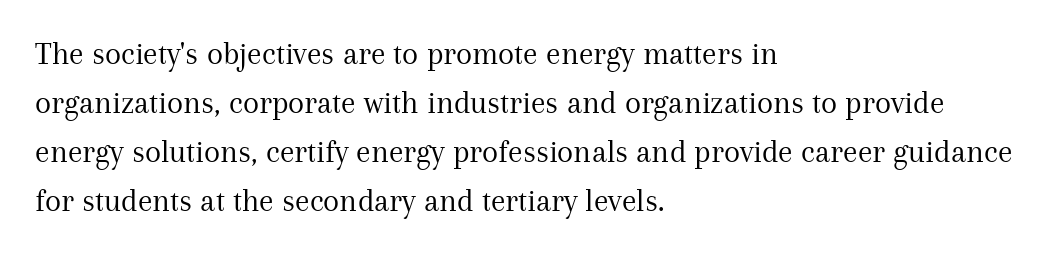
Q: Is the text bold? A: No.
Q: Is the text italic (slanted)? A: No, it is upright.
Q: Is the typeface a serif or a sans-serif typeface? A: Serif.
Q: Is the text underlined? A: No.
Q: How is the paragraph aligned? A: Left-aligned.
Q: Is the spacing between letters normal or unusually wide? A: Normal.
Q: Is the spacing between lines tight, normal or loose? A: Normal.
Q: Width (condensed, normal, or wide)? A: Normal.
Q: Stroke contrast? A: Medium.
Q: x-height? A: Medium.
Q: Monospaced? A: No.
